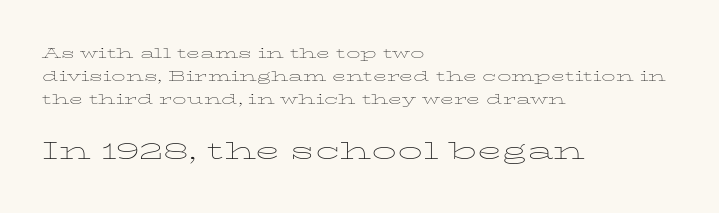
{"italic": "no", "bold": "no", "underline": "no", "align": "left", "line_spacing": "normal", "line_spacing_ratio": 1.63, "letter_spacing": "normal", "letter_spacing_em": 0.0, "larger_block": "second", "size_ratio": 1.79, "glyph_px": 25}
